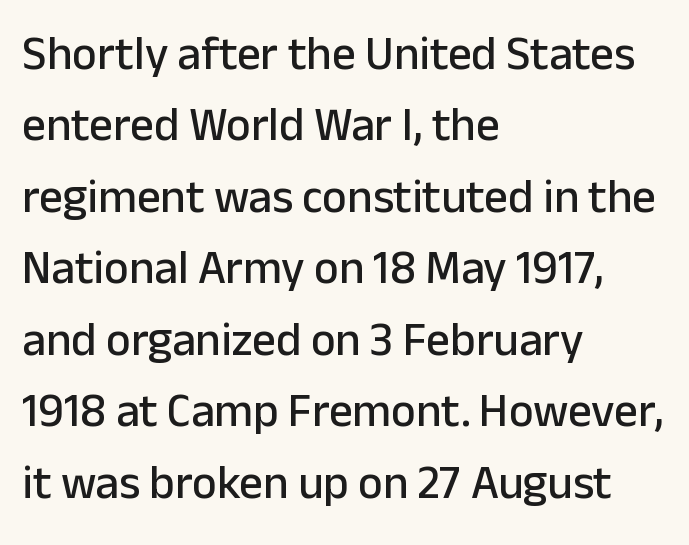
{"serif": "no", "italic": "no", "width": "normal", "stroke_contrast": "low", "x_height": "medium", "monospaced": "no", "underline": "no", "align": "left", "line_spacing": "normal", "line_spacing_ratio": 1.52, "letter_spacing": "normal", "letter_spacing_em": 0.0, "glyph_px": 47}
